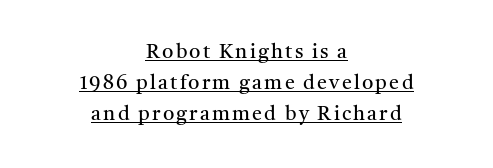
The image shows 20 px text type, upright; set centered, normal line spacing (1.56x), underlined.
